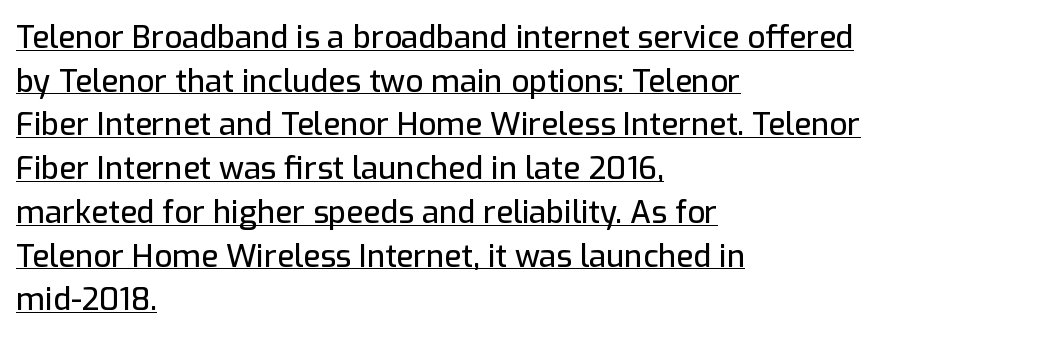
{"serif": "no", "italic": "no", "width": "normal", "stroke_contrast": "low", "x_height": "medium", "monospaced": "no", "underline": "yes", "align": "left", "line_spacing": "normal", "line_spacing_ratio": 1.41, "letter_spacing": "normal", "letter_spacing_em": 0.0, "glyph_px": 31}
